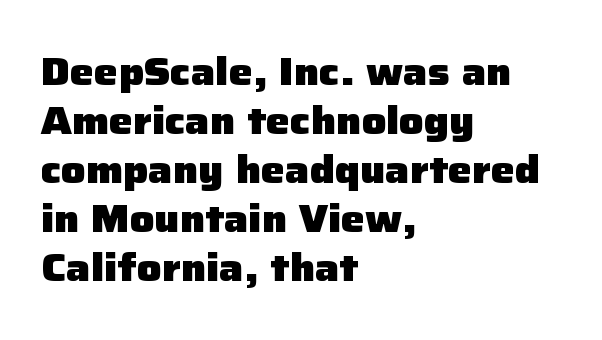
The image shows 38 px heavy sans-serif type, upright; set left-aligned, normal line spacing (1.29x), normal letter spacing, not underlined; low stroke contrast and a medium x-height.
